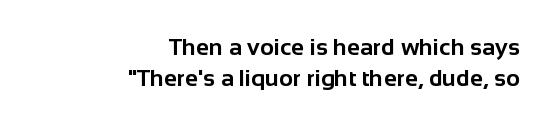
These lines keep a tight, regular rhythm from letter to letter. Students, this is bold: see how much ink each stroke carries. If you measured baseline to baseline, you'd find a middling distance. Does the copy run flush right? Yes — the right margin is perfectly even. Do the letters lean? They stand straight. A clean baseline with only descenders dipping below it.
